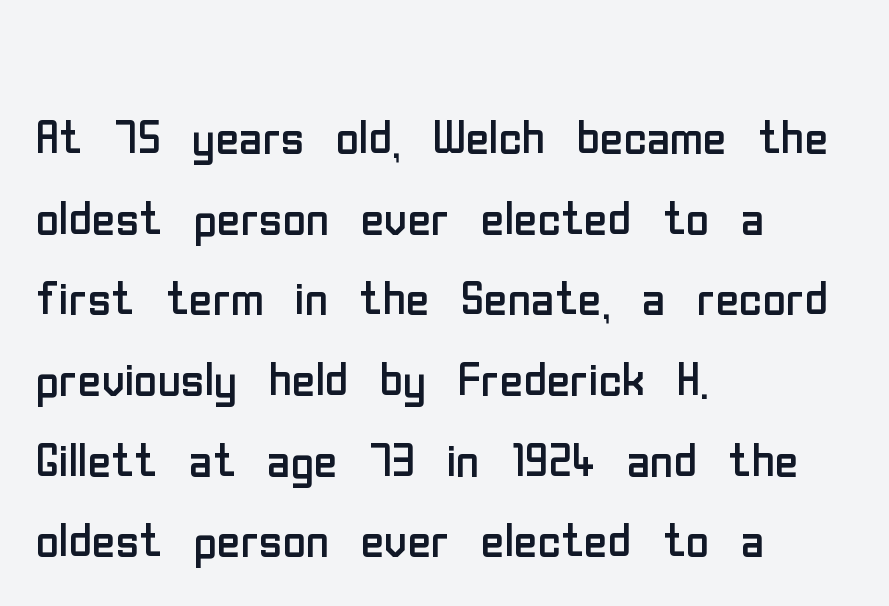
{"serif": "no", "italic": "no", "bold": "no", "weight": "regular", "width": "condensed", "stroke_contrast": "low", "x_height": "medium", "monospaced": "no", "underline": "no", "align": "left", "line_spacing": "normal", "line_spacing_ratio": 1.26, "letter_spacing": "normal", "letter_spacing_em": 0.0, "glyph_px": 64}
